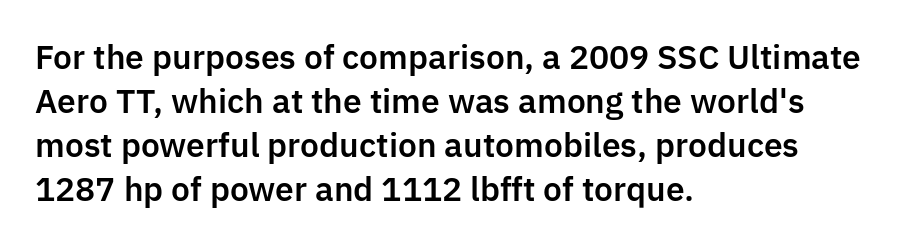
The image shows 32 px sans-serif type, upright; set left-aligned, normal line spacing (1.38x), normal letter spacing, not underlined; low stroke contrast and a medium x-height.
